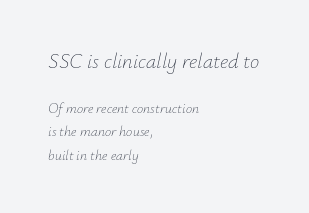
Beneath every word, the page is bare. Vertical spacing — default. The rag falls on the right side of this text block. The horizontal fit of the characters is conventional and even.
